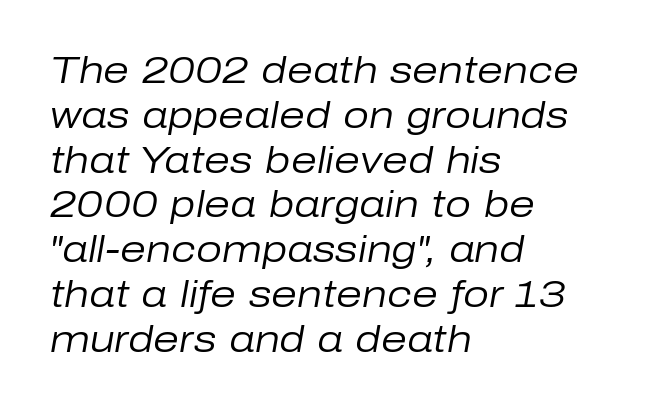
Q: Is the text bold? A: No.
Q: Is the text italic (slanted)? A: Yes, it leans right by about 10 degrees.
Q: Is the text underlined? A: No.
Q: How is the paragraph aligned? A: Left-aligned.
Q: Is the spacing between letters normal or unusually wide? A: Normal.
Q: Width (condensed, normal, or wide)? A: Normal.
Q: Stroke contrast? A: Low.
Q: x-height? A: Medium.
Q: Monospaced? A: No.
